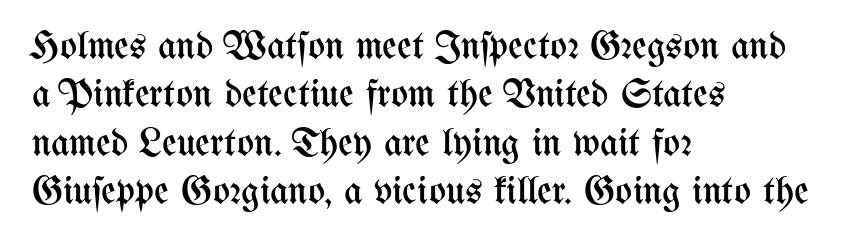
Compared with a typical body face, this is equally light or lighter still. No italicization has been applied; the sample stays upright. The letters sit at their default tracking, neither squeezed nor spread. The paragraph shown leans on its left margin.
